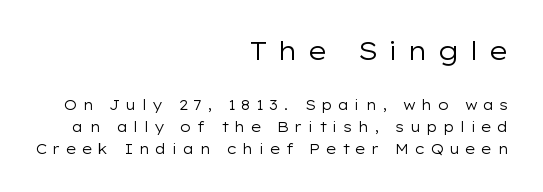
Scale decreases going downward across the two blocks. There is plenty of visible air inserted between adjacent glyphs. Designer's note — italics off, roman on. Teacher's note: observe the even right margin — that is flush-right alignment. The glyphs are unaccompanied by any horizontal stroke below them. Notice how descenders clear the ascenders below comfortably — that's standard leading.
